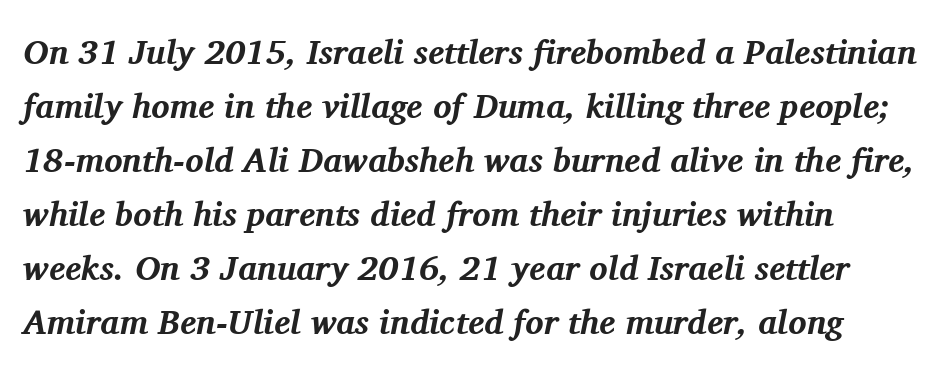
{"serif": "yes", "italic": "yes", "lean": "right", "slant_degrees": 11, "bold": "yes", "weight": "bold", "width": "normal", "stroke_contrast": "medium", "x_height": "medium", "monospaced": "no", "underline": "no", "line_spacing": "normal", "line_spacing_ratio": 1.59, "letter_spacing": "normal", "letter_spacing_em": 0.0, "glyph_px": 34}
